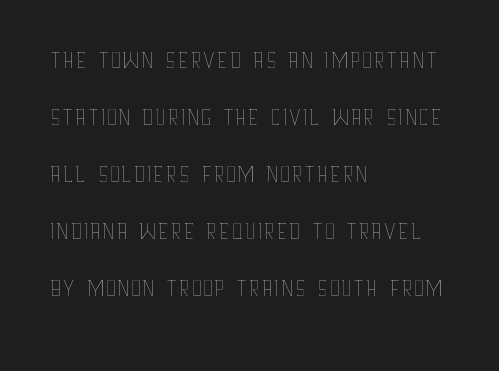
{"italic": "no", "bold": "no", "weight": "thin", "width": "condensed", "stroke_contrast": "low", "x_height": "large", "monospaced": "no", "underline": "no", "align": "left", "line_spacing": "normal", "line_spacing_ratio": 1.58, "letter_spacing": "normal", "letter_spacing_em": 0.0, "glyph_px": 36}
